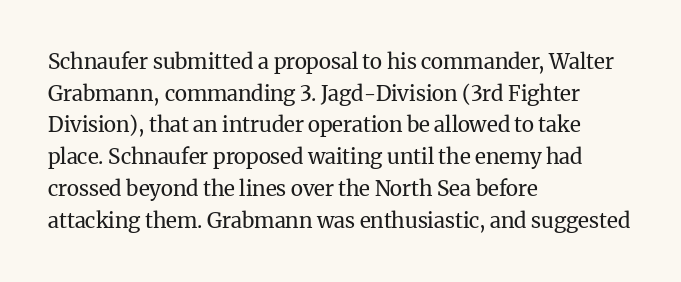
The image shows 21 px text type, upright; set left-aligned, normal line spacing (1.51x), normal letter spacing, not underlined.
